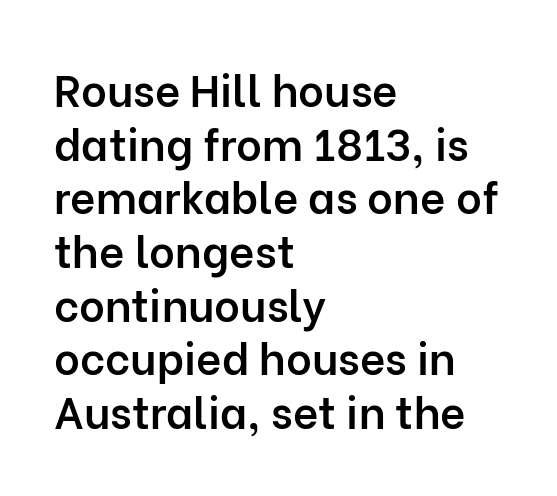
The image shows 44 px semibold sans-serif type, upright; set left-aligned, line spacing 1.22x, normal letter spacing, not underlined; low stroke contrast and a medium x-height.
